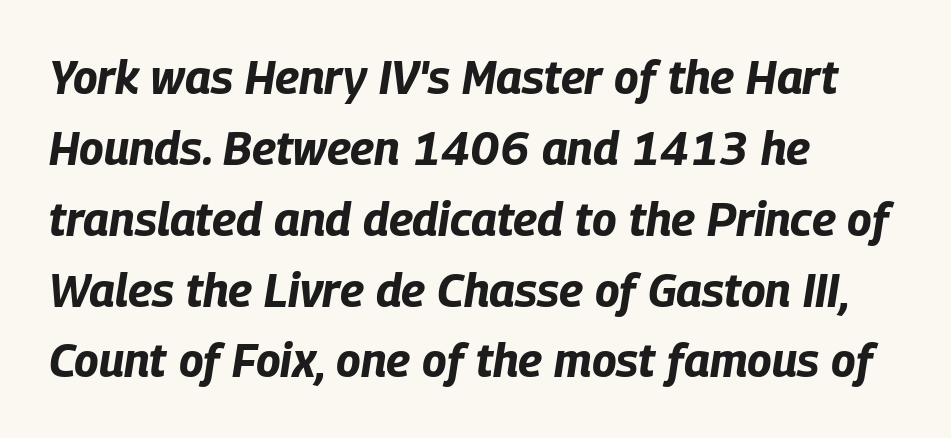
{"italic": "yes", "lean": "right", "slant_degrees": 9, "bold": "yes", "weight": "bold", "width": "condensed", "stroke_contrast": "low", "x_height": "large", "monospaced": "no", "underline": "no", "align": "left", "line_spacing": "normal", "line_spacing_ratio": 1.54, "letter_spacing": "normal", "letter_spacing_em": 0.0, "glyph_px": 46}
